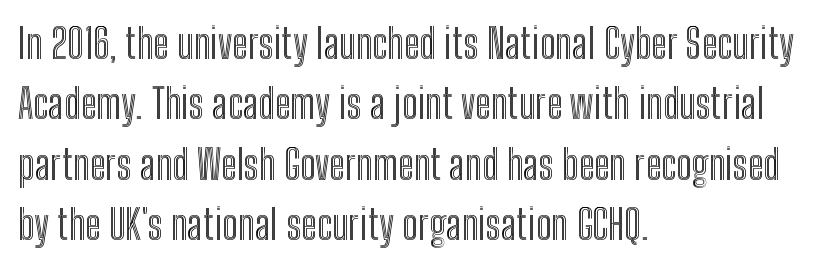
Q: Is the text italic (slanted)? A: No, it is upright.
Q: Is the text underlined? A: No.
Q: How is the paragraph aligned? A: Left-aligned.
Q: Is the spacing between letters normal or unusually wide? A: Normal.
Q: Is the spacing between lines tight, normal or loose? A: Normal.
Q: Width (condensed, normal, or wide)? A: Condensed.
Q: x-height? A: Medium.
Q: Monospaced? A: No.
